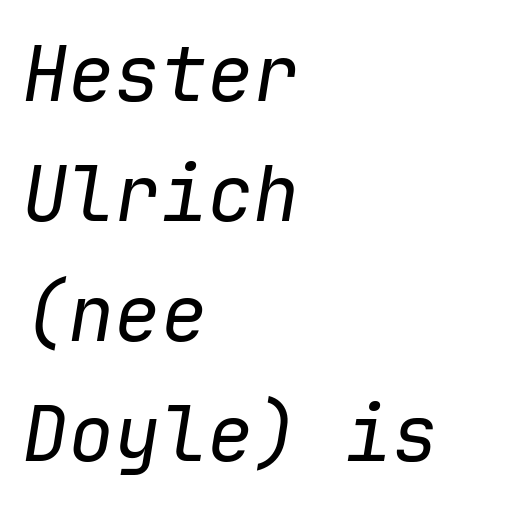
Q: Is the text bold? A: No.
Q: Is the text italic (slanted)? A: Yes, it leans right by about 9 degrees.
Q: Is the text underlined? A: No.
Q: How is the paragraph aligned? A: Left-aligned.
Q: Is the spacing between letters normal or unusually wide? A: Normal.
Q: Is the spacing between lines tight, normal or loose? A: Normal.
Q: Width (condensed, normal, or wide)? A: Normal.
Q: Stroke contrast? A: Low.
Q: x-height? A: Medium.
Q: Monospaced? A: Yes.
